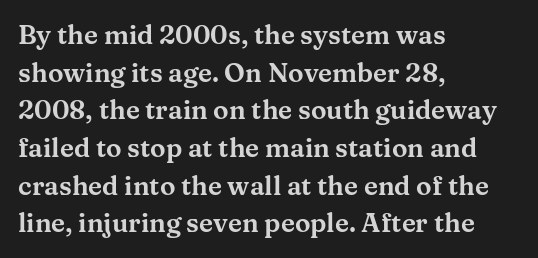
Q: Is the text italic (slanted)? A: No, it is upright.
Q: Is the text underlined? A: No.
Q: How is the paragraph aligned? A: Left-aligned.
Q: Is the spacing between letters normal or unusually wide? A: Normal.
Q: Is the spacing between lines tight, normal or loose? A: Normal.
